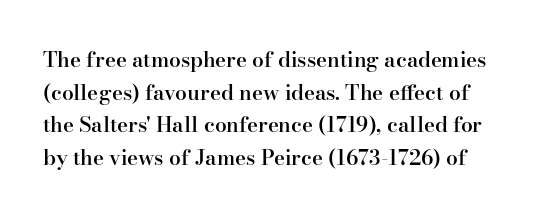
Q: Is the text bold? A: Semi-bold.
Q: Is the text italic (slanted)? A: No, it is upright.
Q: Is the text underlined? A: No.
Q: Is the spacing between letters normal or unusually wide? A: Normal.
Q: Is the spacing between lines tight, normal or loose? A: Normal.
